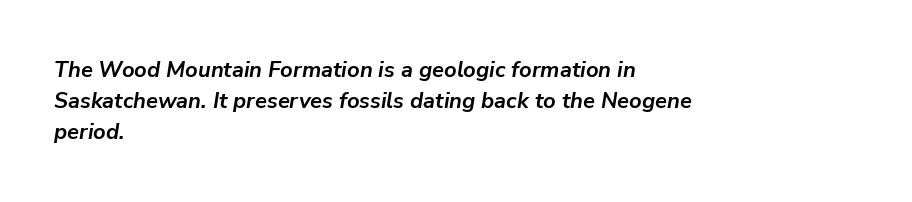
Q: Is the text bold? A: Yes.
Q: Is the text italic (slanted)? A: Yes, it leans right by about 9 degrees.
Q: Is the text underlined? A: No.
Q: How is the paragraph aligned? A: Left-aligned.
Q: Is the spacing between letters normal or unusually wide? A: Normal.
Q: Is the spacing between lines tight, normal or loose? A: Normal.
